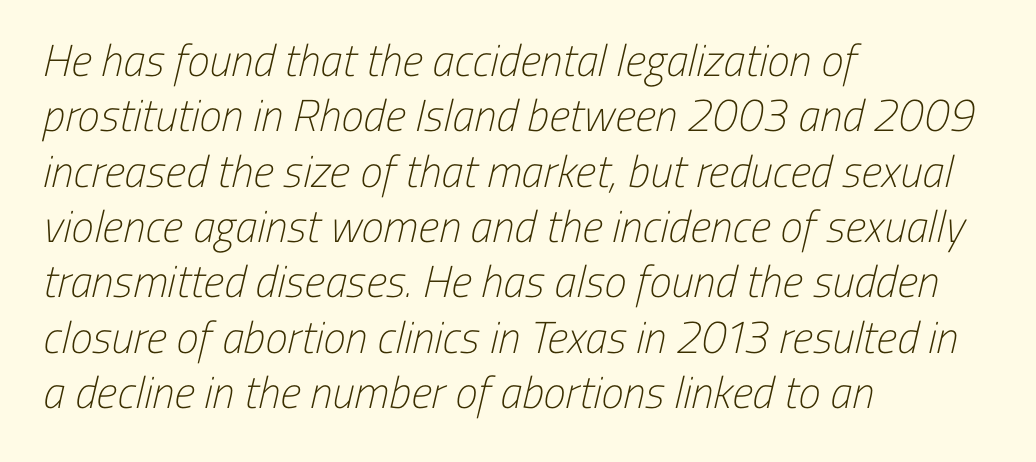
Type without underlining. One-word summary of the alignment: left. The strokes are not fattened; the text isn't bold. Check where the strokes stop: nothing finishes them off — pure sans. The rendering uses natural spacing where letterforms have individual widths. Nothing unusual about the tracking: characters are spaced as the font intends.
